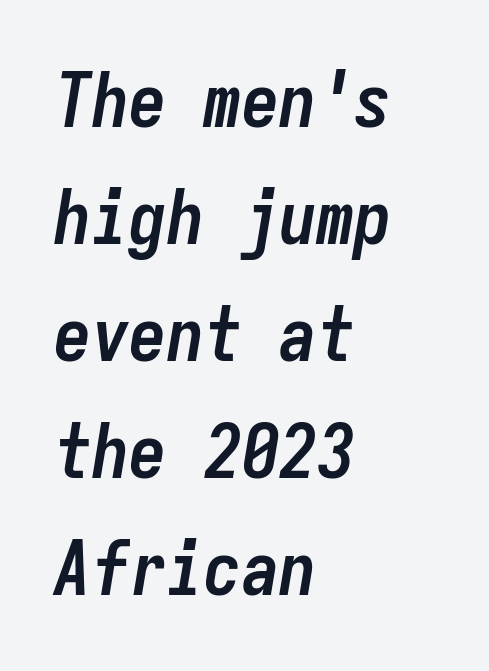
The image shows 75 px semibold, condensed type, italic (leaning right), monospaced; set left-aligned, normal line spacing (1.56x), normal letter spacing, not underlined; low stroke contrast and a medium x-height.
